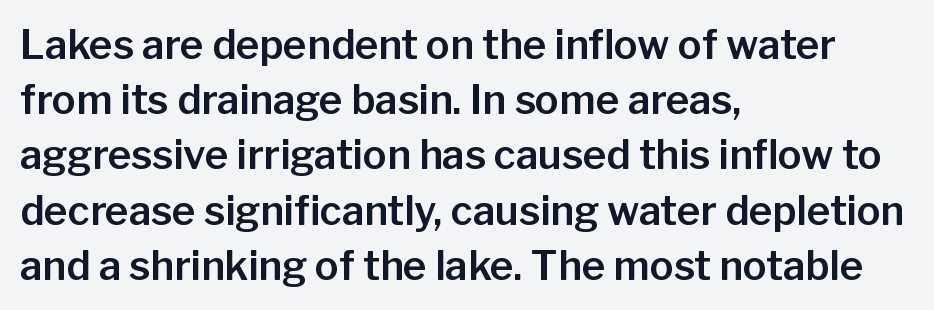
The image shows 40 px sans-serif type, upright; set left-aligned, normal line spacing (1.38x), normal letter spacing, not underlined; low stroke contrast and a medium x-height.
